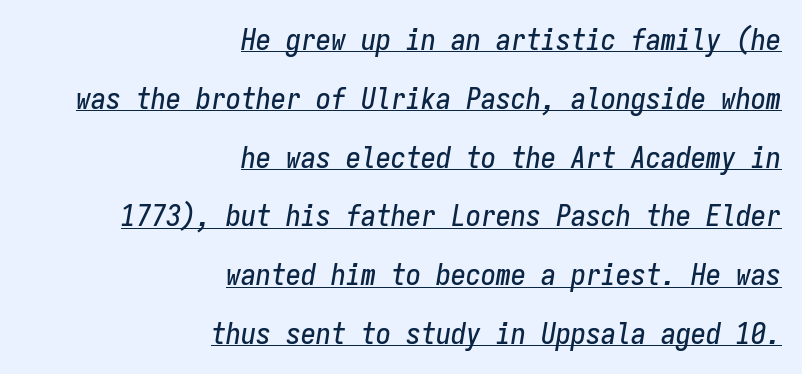
The tracking reads as untouched default to a designer's eye. Alignment: flush right. The sample's only ornament is a line tracing under the words. If you measured baseline to baseline, you'd find a long distance. Quick note: italic.
